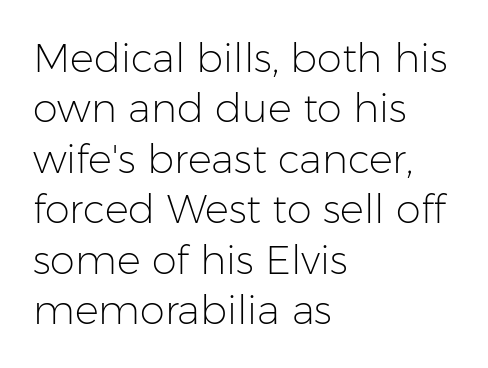
Casual observation: everything's shoved over to the left. Each letter's strokes conclude bluntly, with no projecting serifs. This sample has the flowing, uneven cadence of proportional lettering. Regular leading. Default kerning and tracking; the words read as compact shapes. If you drew a line through each stem, it would be perfectly vertical.
